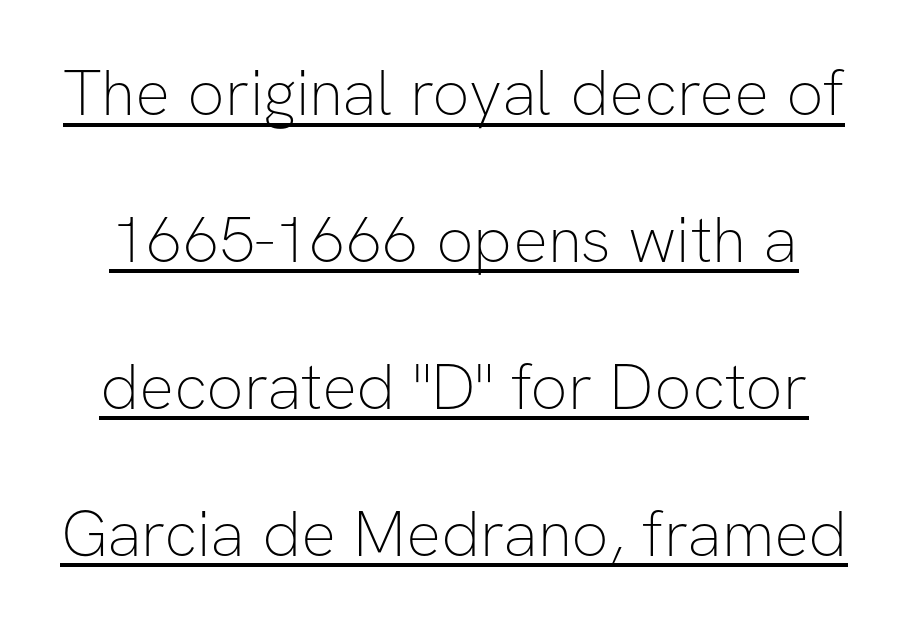
{"serif": "no", "italic": "no", "bold": "no", "weight": "thin", "width": "normal", "stroke_contrast": "low", "x_height": "medium", "monospaced": "no", "underline": "yes", "line_spacing": "loose", "line_spacing_ratio": 2.26, "letter_spacing": "normal", "letter_spacing_em": 0.0, "glyph_px": 65}
